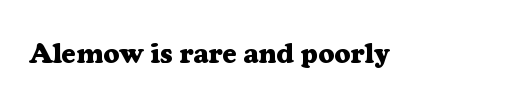
The image shows 28 px heavy serif type, upright; set normal letter spacing, not underlined; low stroke contrast and a medium x-height.
